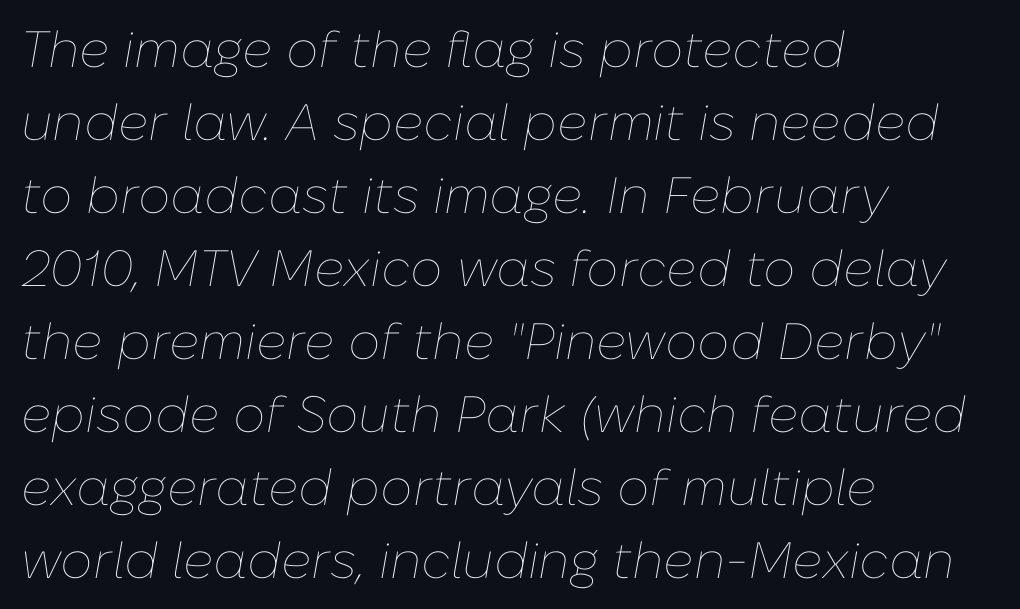
You can tell it's italic because the verticals aren't actually vertical. Is this a fixed-width face? No — the glyphs have proportional, varying widths. These lines are set flush left with a ragged right edge. Stems and bowls with no extra thickness — not bold. The horizontal fit of the characters is conventional and even.
